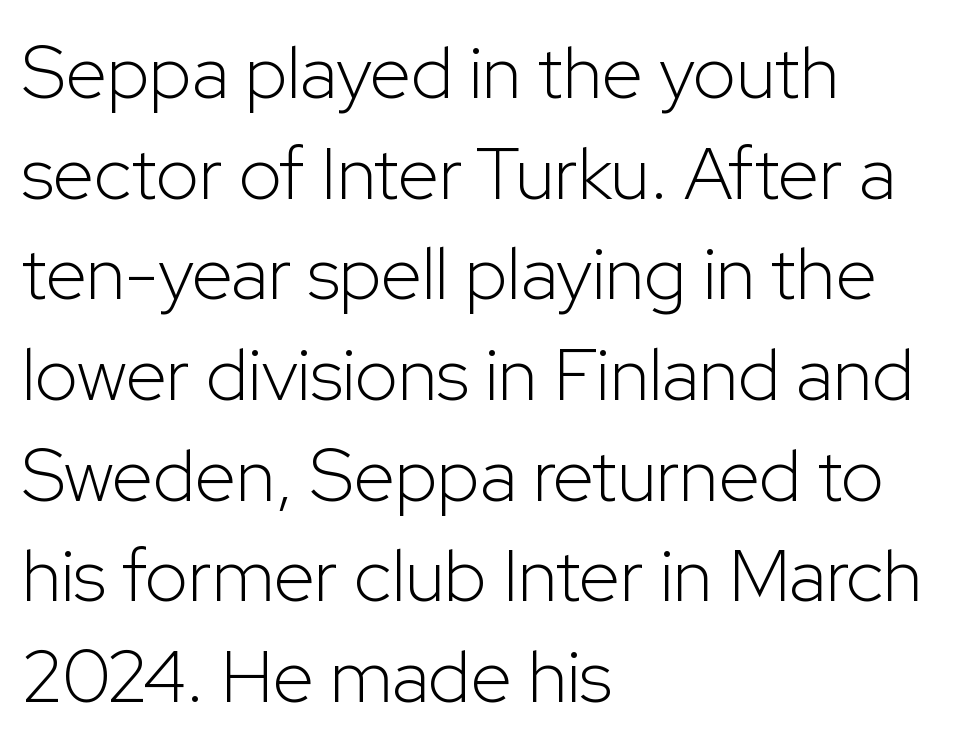
Q: Is the text bold? A: No.
Q: Is the text italic (slanted)? A: No, it is upright.
Q: Is the typeface a serif or a sans-serif typeface? A: Sans-serif.
Q: Is the text underlined? A: No.
Q: How is the paragraph aligned? A: Left-aligned.
Q: Is the spacing between letters normal or unusually wide? A: Normal.
Q: Is the spacing between lines tight, normal or loose? A: Normal.
Q: Width (condensed, normal, or wide)? A: Normal.
Q: Stroke contrast? A: Low.
Q: x-height? A: Medium.
Q: Monospaced? A: No.
